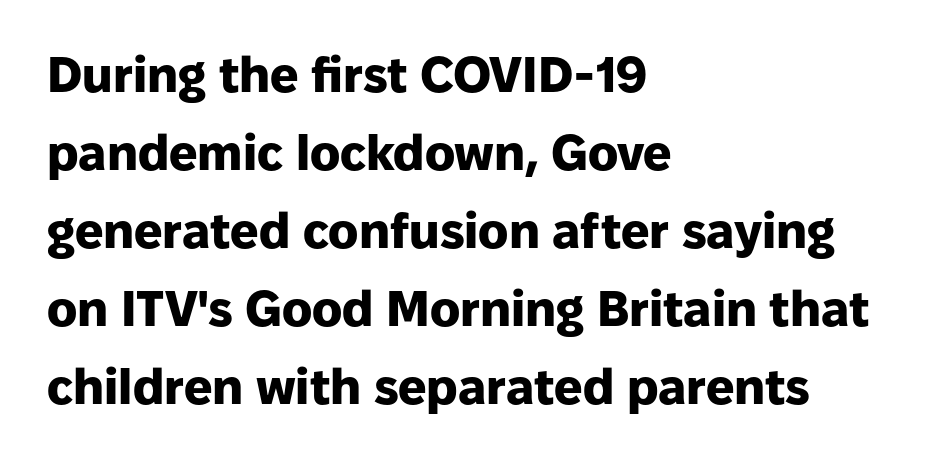
Do the characters align in a grid? No, the font is proportional. The designer went with a sans here, leaving each stem footless. The face used here has the dense, thick strokes of a bold. Leftover space on each line is placed entirely after the last word. The letters stand upright; this is a roman face.
